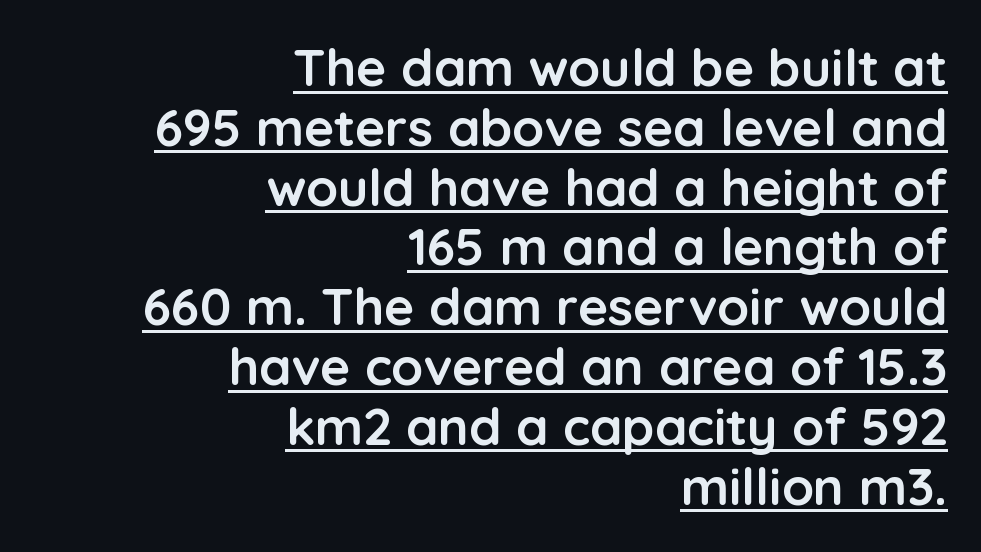
Q: Is the text bold? A: Yes.
Q: Is the text italic (slanted)? A: No, it is upright.
Q: Is the typeface a serif or a sans-serif typeface? A: Sans-serif.
Q: Is the text underlined? A: Yes.
Q: How is the paragraph aligned? A: Right-aligned.
Q: Is the spacing between letters normal or unusually wide? A: Normal.
Q: Is the spacing between lines tight, normal or loose? A: Tight.
Q: Width (condensed, normal, or wide)? A: Normal.
Q: Stroke contrast? A: Low.
Q: x-height? A: Medium.
Q: Monospaced? A: No.
